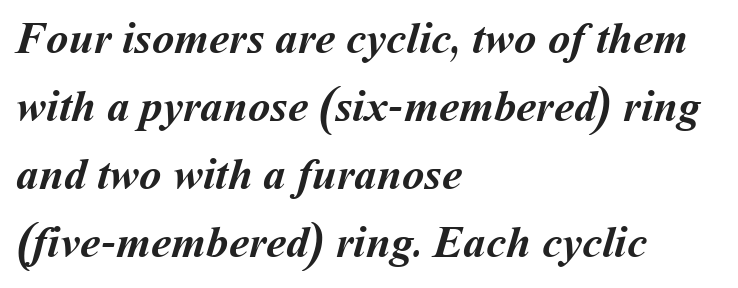
{"bold": "yes", "weight": "semibold", "width": "normal", "stroke_contrast": "medium", "x_height": "medium", "monospaced": "no", "underline": "no", "align": "left", "line_spacing": "normal", "line_spacing_ratio": 1.51, "letter_spacing": "normal", "letter_spacing_em": 0.0, "glyph_px": 45}
